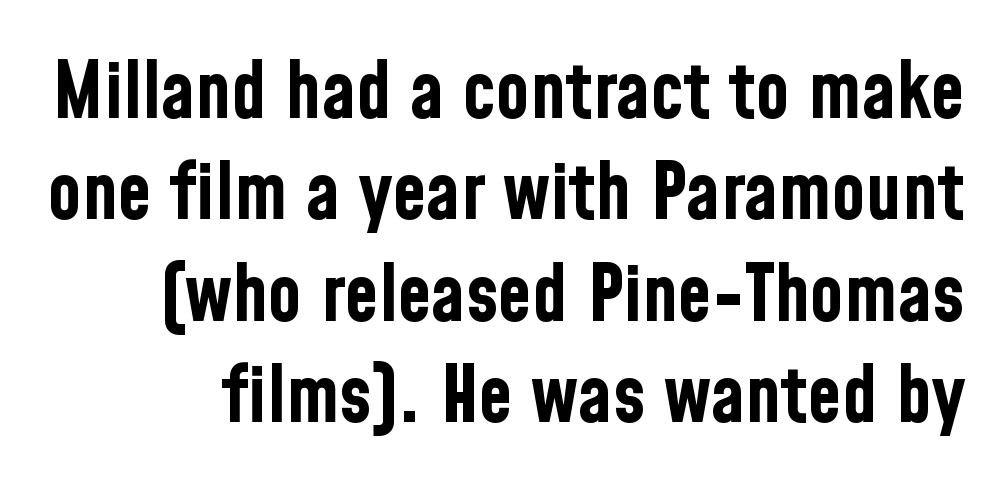
The image shows 78 px bold, condensed sans-serif type, upright; set normal line spacing (1.3x), normal letter spacing, not underlined; low stroke contrast and a medium x-height.
